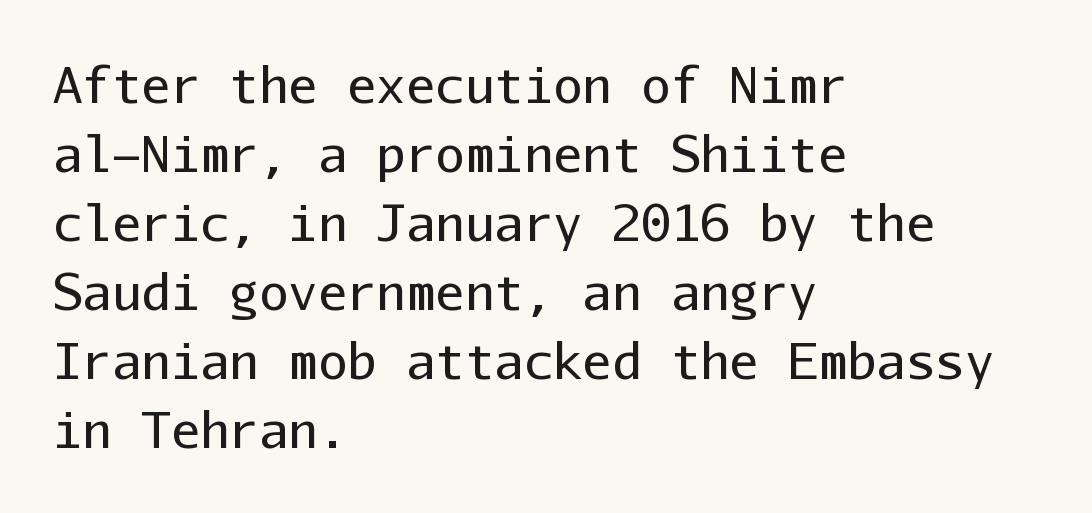
Spacing verdict: monospaced, one width for all characters. Horizontally, the lines are justified to the leading edge only. The string is rendered with underlining switched off. Observe the absence of serifs on each vertical stroke in this sample.
